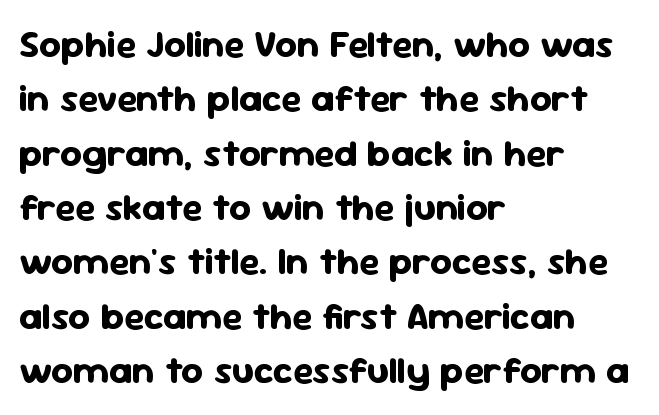
Q: Is the text bold? A: Yes.
Q: Is the text italic (slanted)? A: No, it is upright.
Q: Is the typeface a serif or a sans-serif typeface? A: Sans-serif.
Q: Is the text underlined? A: No.
Q: How is the paragraph aligned? A: Left-aligned.
Q: Is the spacing between letters normal or unusually wide? A: Normal.
Q: Is the spacing between lines tight, normal or loose? A: Normal.
Q: Width (condensed, normal, or wide)? A: Normal.
Q: Stroke contrast? A: Low.
Q: x-height? A: Medium.
Q: Monospaced? A: No.
